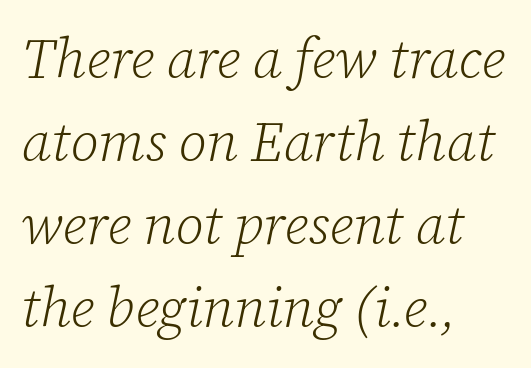
{"serif": "yes", "italic": "yes", "lean": "right", "slant_degrees": 12, "bold": "no", "weight": "light", "width": "normal", "stroke_contrast": "low", "x_height": "medium", "monospaced": "no", "underline": "no", "align": "left", "line_spacing": "normal", "line_spacing_ratio": 1.51, "letter_spacing": "normal", "letter_spacing_em": 0.0, "glyph_px": 55}
